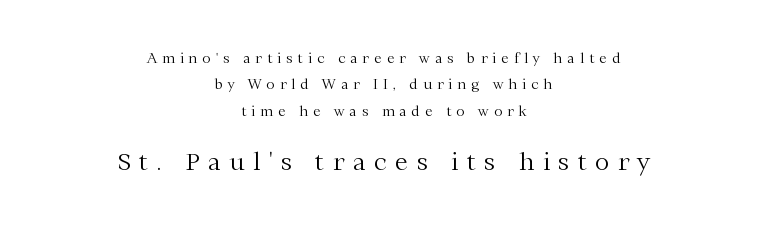
{"italic": "no", "bold": "no", "underline": "no", "align": "center", "line_spacing_ratio": 1.89, "letter_spacing": "wide", "letter_spacing_em": 0.36, "larger_block": "second", "size_ratio": 1.71, "glyph_px": 24}
